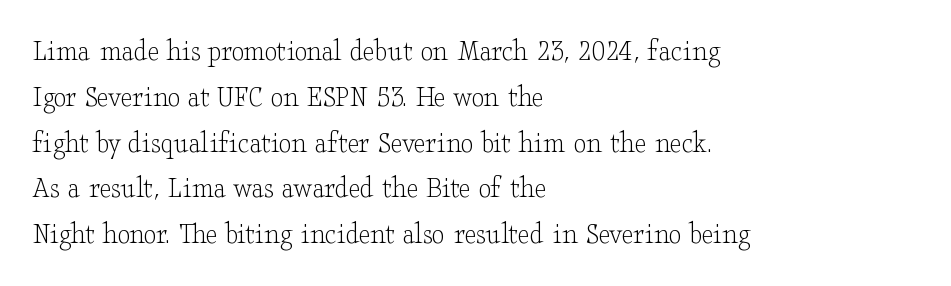
The image shows 32 px light, wide serif type, upright; set left-aligned, normal line spacing (1.43x), normal letter spacing, not underlined; low stroke contrast and a small x-height.
